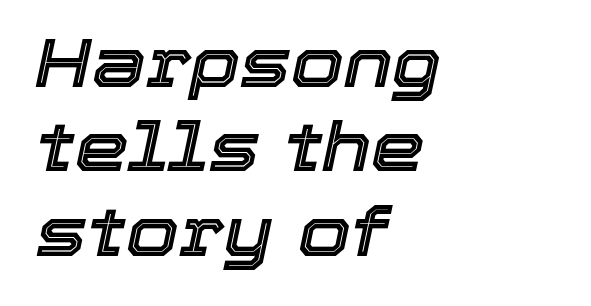
The image shows 68 px text type, italic (leaning right); set left-aligned, line spacing 1.24x, normal letter spacing, not underlined; a medium x-height.
